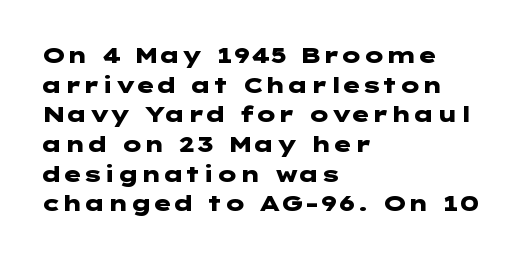
The image shows 22 px bold type, upright; set left-aligned, normal line spacing (1.35x), normal letter spacing, not underlined.
